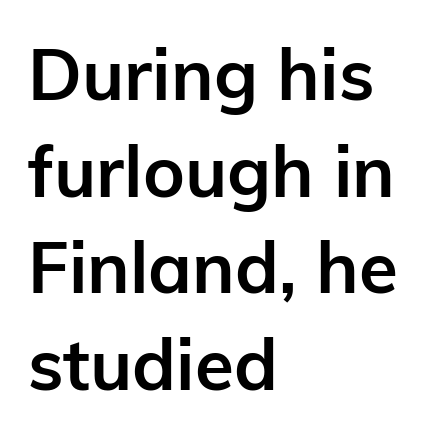
In terms of posture, this sample is upright. Letters rest on an invisible, unmarked baseline. The passage shown is typeset with a sans-serif family. The tracking reads as untouched default to a designer's eye. Here the designer chose a conventional face with non-uniform glyph widths.
